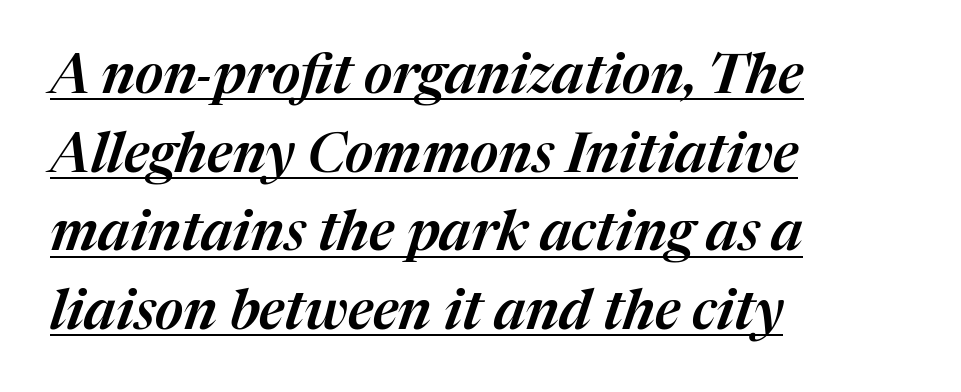
The image shows 55 px text type, italic (leaning right); set left-aligned, normal line spacing (1.43x), normal letter spacing, underlined; medium stroke contrast and a medium x-height.
